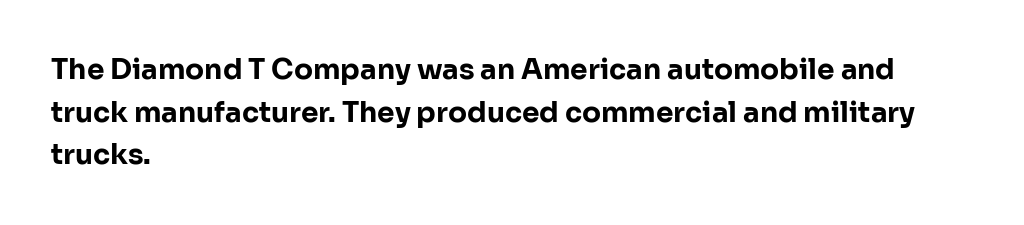
Each letter keeps its own natural width here, so spacing adapts to shape. Its strokes are broad and dark, the hallmark of bold type. The font's upright variant was chosen for this text. Classification — sans serif. Just letters on the line, the space beneath them empty. A normal amount of white space separates one row of letters from the next.
